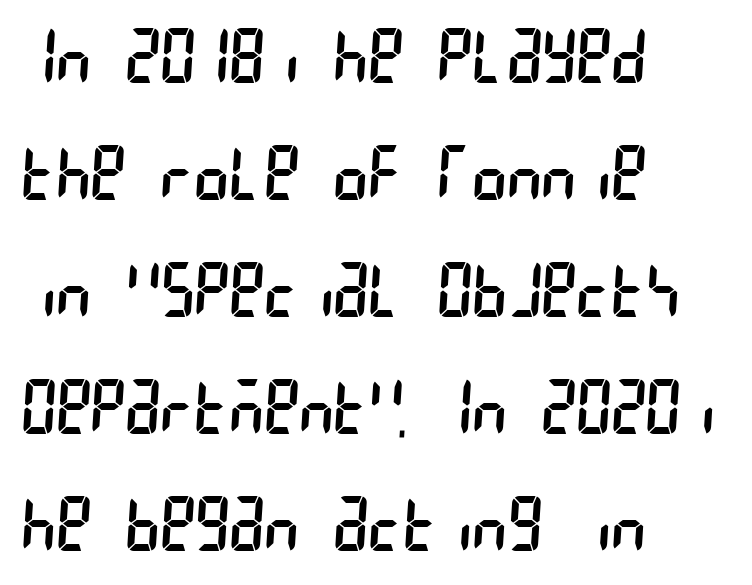
Q: Is the text bold? A: No.
Q: Is the typeface a serif or a sans-serif typeface? A: Sans-serif.
Q: Is the text underlined? A: No.
Q: How is the paragraph aligned? A: Left-aligned.
Q: Is the spacing between letters normal or unusually wide? A: Normal.
Q: Is the spacing between lines tight, normal or loose? A: Normal.
Q: Width (condensed, normal, or wide)? A: Condensed.
Q: Stroke contrast? A: Low.
Q: x-height? A: Large.
